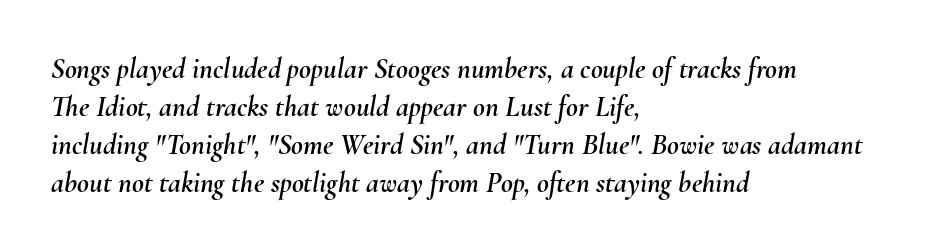
The words here are not underlined. The letters advance in unequal steps, a hallmark of proportional type. No extra tracking has been applied to these lines. Reading down the block, your eye returns to a fixed left position each line.
